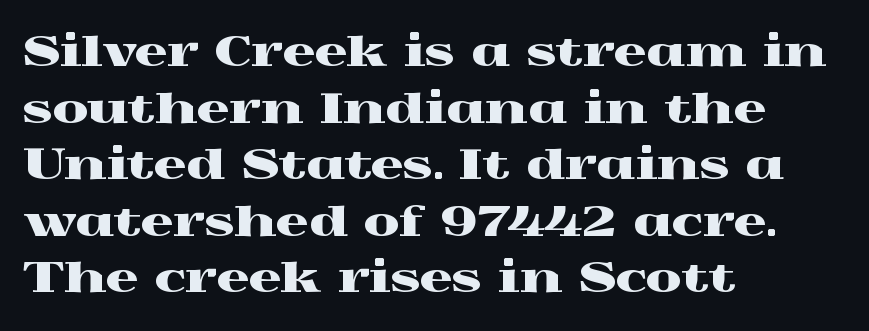
{"serif": "yes", "italic": "no", "width": "wide", "x_height": "medium", "monospaced": "no", "underline": "no", "align": "left", "line_spacing": "normal", "line_spacing_ratio": 1.38, "letter_spacing": "normal", "letter_spacing_em": 0.0, "glyph_px": 41}
